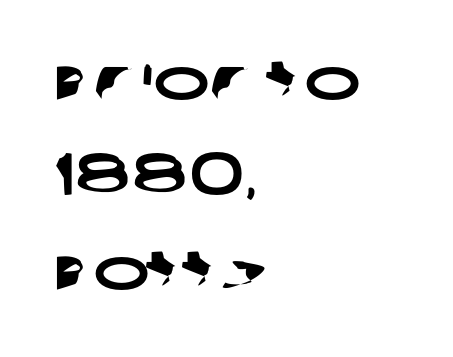
The image shows 60 px wide sans-serif type; set left-aligned, normal line spacing (1.58x), normal letter spacing, not underlined; low stroke contrast and a large x-height.
